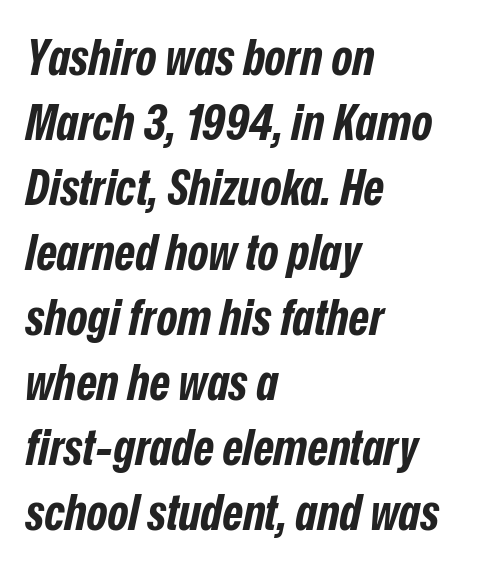
Would a proofreader flag this as italicized? Yes. The specimen omits any rule beneath the text block's lines. The face used here has the dense, thick strokes of a bold. Do the characters align in a grid? No, the font is proportional. Nobody touched the tracking dial on this one. The space between consecutive lines is moderate.
